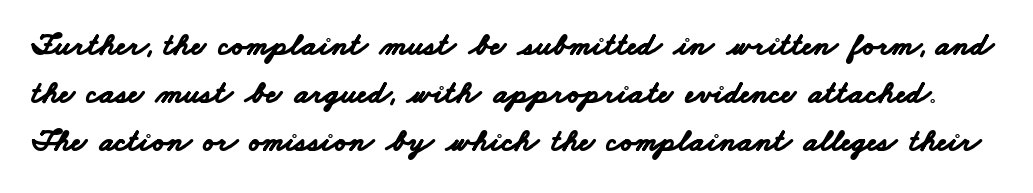
Looks like regular typesetting: each glyph gets only the width it needs. To sum up the face: it is a sans, with no serifs. There is no visible air inserted between adjacent glyphs. Set as a true bold cut, around the 700 mark. Leading: standard. Bare-footed words on every line.
